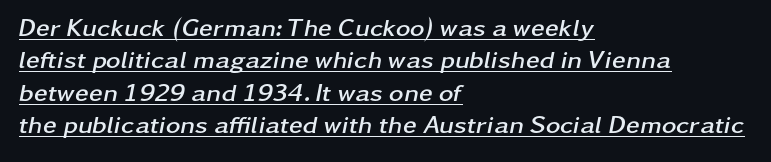
The image shows 25 px bold type, italic (leaning right); set left-aligned, normal line spacing (1.3x), normal letter spacing, underlined.
